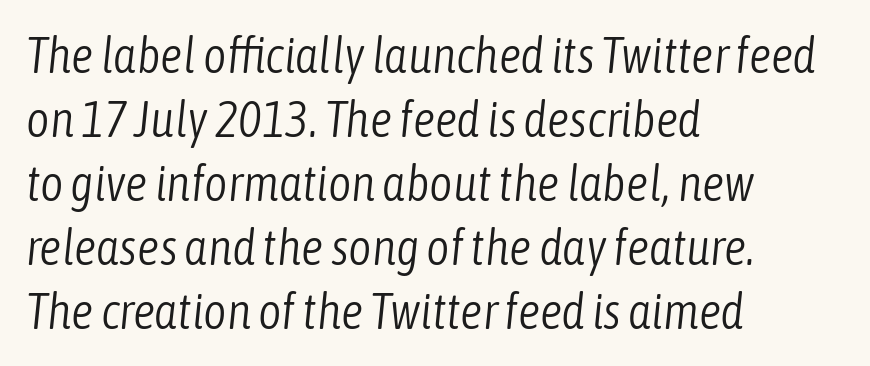
{"italic": "yes", "lean": "right", "slant_degrees": 6, "bold": "no", "weight": "light", "width": "condensed", "stroke_contrast": "low", "x_height": "medium", "monospaced": "no", "underline": "no", "align": "left", "line_spacing": "normal", "line_spacing_ratio": 1.28, "letter_spacing": "normal", "letter_spacing_em": 0.0, "glyph_px": 50}
